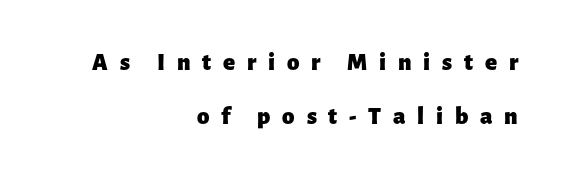
{"italic": "no", "bold": "yes", "underline": "no", "align": "right", "line_spacing": "loose", "line_spacing_ratio": 2.16, "letter_spacing": "wide", "letter_spacing_em": 0.47, "glyph_px": 25}
